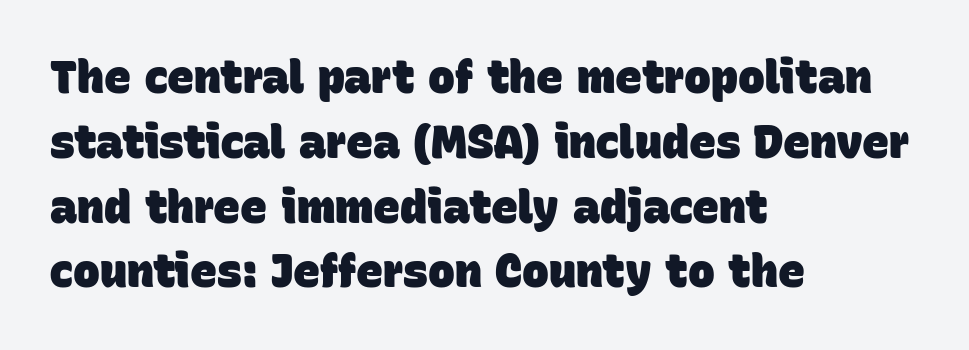
{"serif": "no", "bold": "yes", "weight": "heavy", "width": "normal", "stroke_contrast": "low", "x_height": "large", "monospaced": "no", "underline": "no", "align": "left", "line_spacing": "normal", "line_spacing_ratio": 1.44, "letter_spacing": "normal", "letter_spacing_em": 0.0, "glyph_px": 45}
